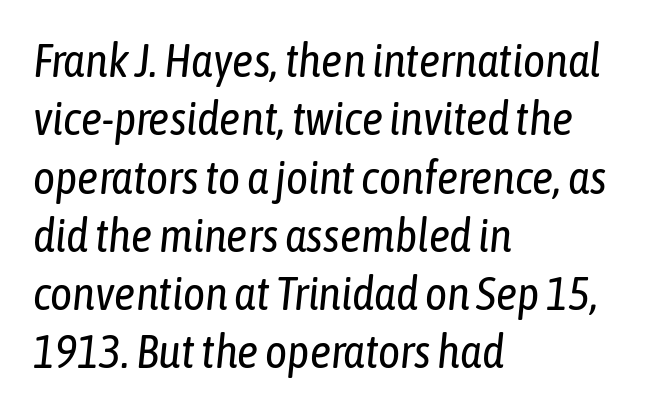
Q: Is the text bold? A: No.
Q: Is the text italic (slanted)? A: Yes, it leans right by about 6 degrees.
Q: Is the text underlined? A: No.
Q: How is the paragraph aligned? A: Left-aligned.
Q: Is the spacing between letters normal or unusually wide? A: Normal.
Q: Width (condensed, normal, or wide)? A: Condensed.
Q: Stroke contrast? A: Low.
Q: x-height? A: Medium.
Q: Monospaced? A: No.
